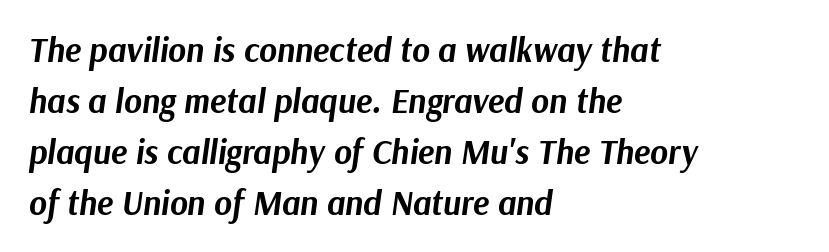
Q: Is the text bold? A: Yes.
Q: Is the text italic (slanted)? A: Yes, it leans right by about 9 degrees.
Q: Is the text underlined? A: No.
Q: How is the paragraph aligned? A: Left-aligned.
Q: Is the spacing between letters normal or unusually wide? A: Normal.
Q: Is the spacing between lines tight, normal or loose? A: Normal.
Q: Width (condensed, normal, or wide)? A: Normal.
Q: Stroke contrast? A: Medium.
Q: x-height? A: Medium.
Q: Monospaced? A: No.
